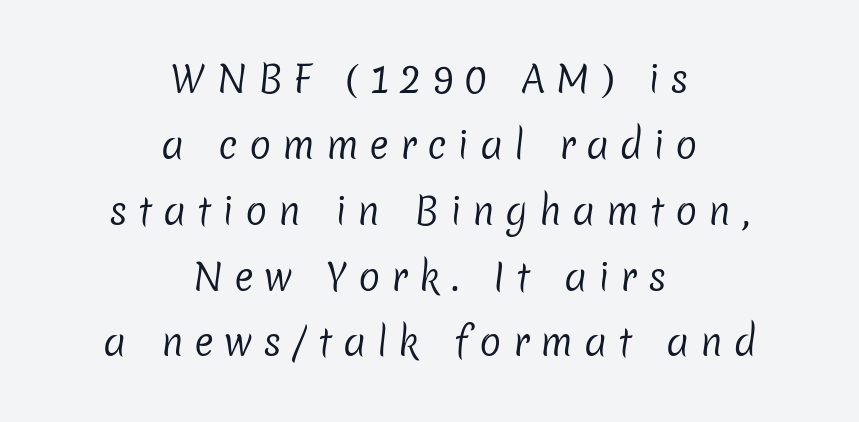
Note the varied advance widths — an 'i' is clearly narrower than an 'm'. Grotesque or geometric, the face here clearly has no serifs. Decoration check: the copy has no underline. Honestly, the letter spacing is so wide it's the main thing you notice. The setting favours the middle, as headings and verse often do.
